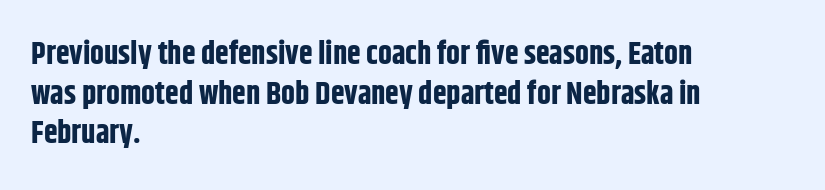
{"serif": "no", "italic": "no", "bold": "yes", "weight": "bold", "width": "condensed", "stroke_contrast": "low", "x_height": "large", "monospaced": "no", "underline": "no", "align": "left", "line_spacing": "normal", "line_spacing_ratio": 1.28, "letter_spacing": "normal", "letter_spacing_em": 0.0, "glyph_px": 31}
